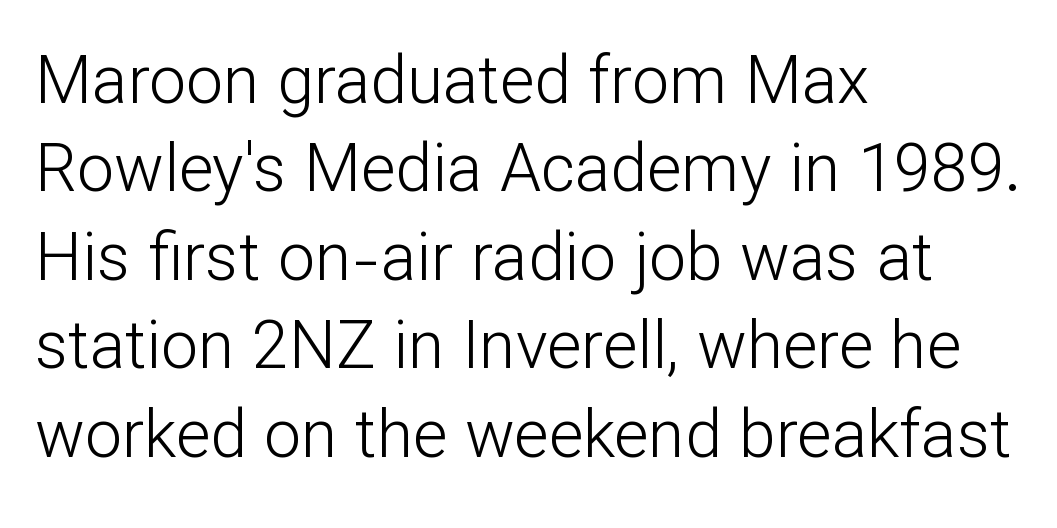
{"serif": "no", "italic": "no", "bold": "no", "weight": "light", "width": "normal", "stroke_contrast": "low", "x_height": "medium", "monospaced": "no", "underline": "no", "align": "left", "line_spacing": "normal", "line_spacing_ratio": 1.34, "letter_spacing": "normal", "letter_spacing_em": 0.0, "glyph_px": 66}
